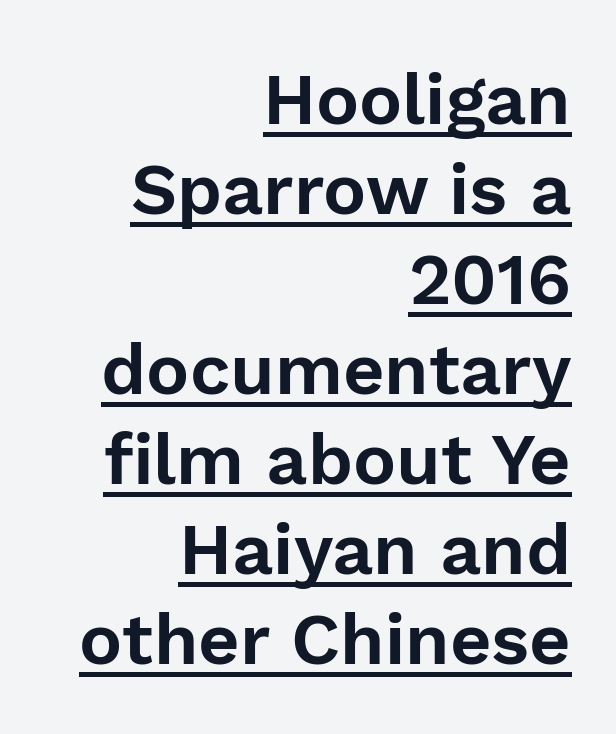
Compared with undecorated copy, this sample adds a rule below the words. Style check: upright. The lines in this sample share a right terminus and differ only in where they begin. The vertical gap from one line to the next is medium. These lines keep a tight, regular rhythm from letter to letter. Typographically, this falls in the sans-serif category.
